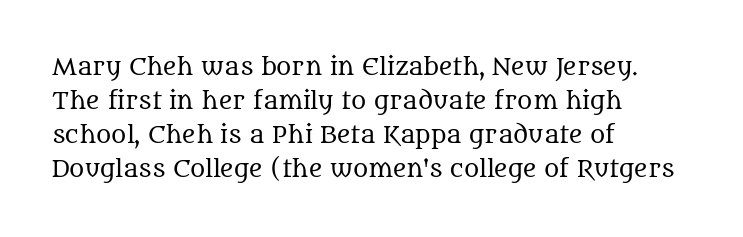
The type sits square on the baseline with zero lean. Stem width sits at or under what a default text font uses. Horizontally, the lines are justified to the leading edge only. This sample keeps an unexceptional amount of space between lines. The space beneath each line is pristine and unruled. There is no visible air inserted between adjacent glyphs.
